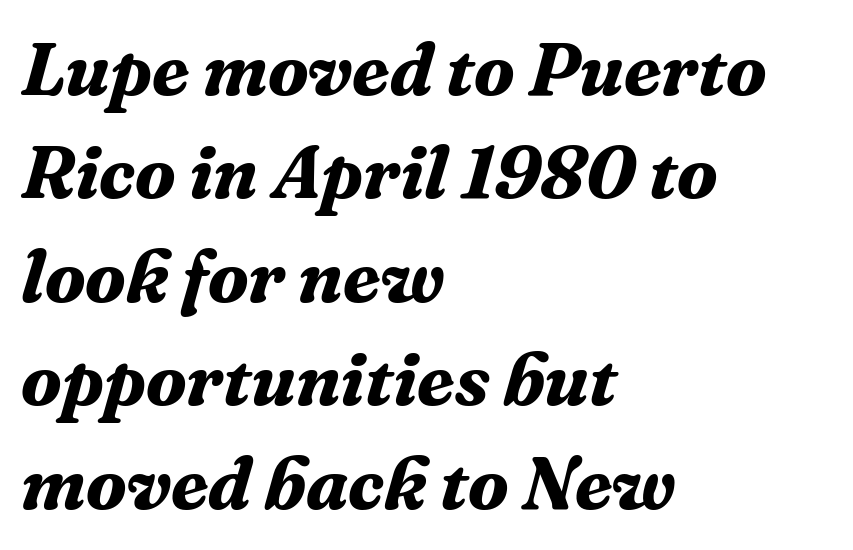
The image shows 75 px bold serif type, italic (leaning right); set left-aligned, normal line spacing (1.38x), normal letter spacing, not underlined; medium stroke contrast and a medium x-height.
